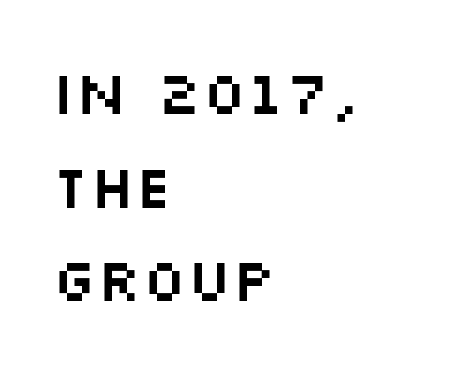
Q: Is the text italic (slanted)? A: No, it is upright.
Q: Is the typeface a serif or a sans-serif typeface? A: Sans-serif.
Q: Is the text underlined? A: No.
Q: How is the paragraph aligned? A: Left-aligned.
Q: Is the spacing between letters normal or unusually wide? A: Normal.
Q: Is the spacing between lines tight, normal or loose? A: Normal.
Q: Width (condensed, normal, or wide)? A: Wide.
Q: Stroke contrast? A: Medium.
Q: x-height? A: Large.
Q: Monospaced? A: No.
